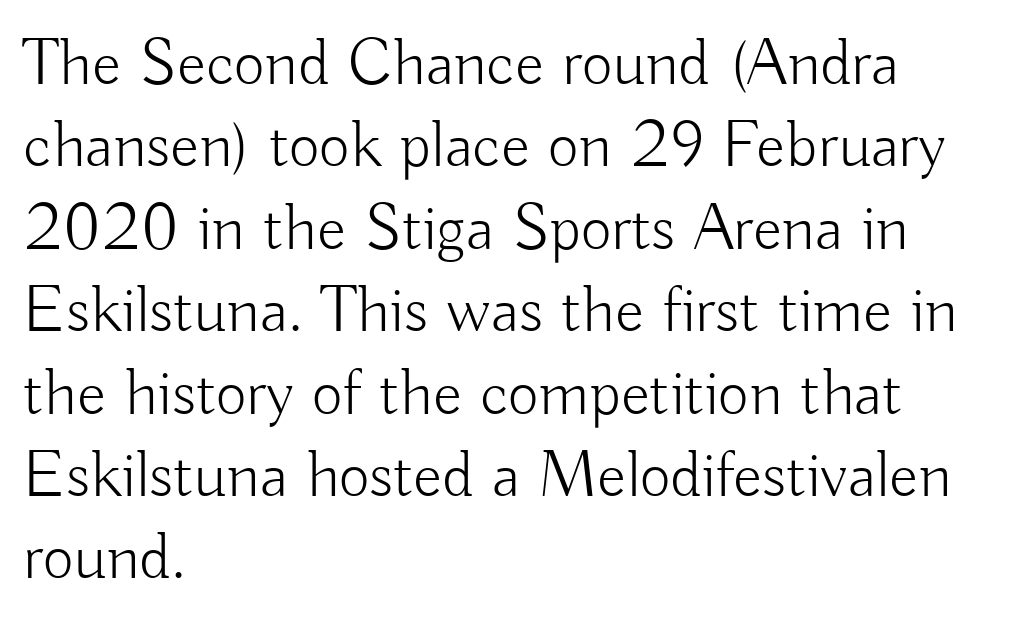
This sample uses a sans-serif face. Note the varied advance widths — an 'i' is clearly narrower than an 'm'. The gaps between neighbouring characters are ordinary and unremarkable. Words float on clear page, feet unadorned. Weight: in the light-to-regular range.
